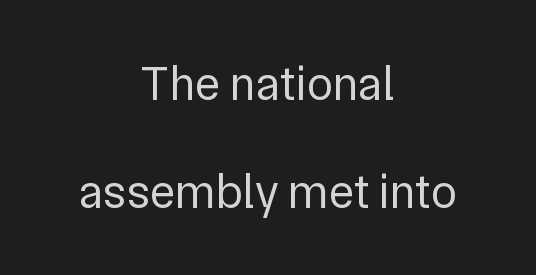
Proportional: the letters do not fall into vertical columns. The passage shown is typeset with a sans-serif family. The typeface has the unassuming heft of standard copy or less. Does extra space separate the letters? No, they use regular spacing. The paragraph has two soft edges and a firm central axis. Underline: absent.
